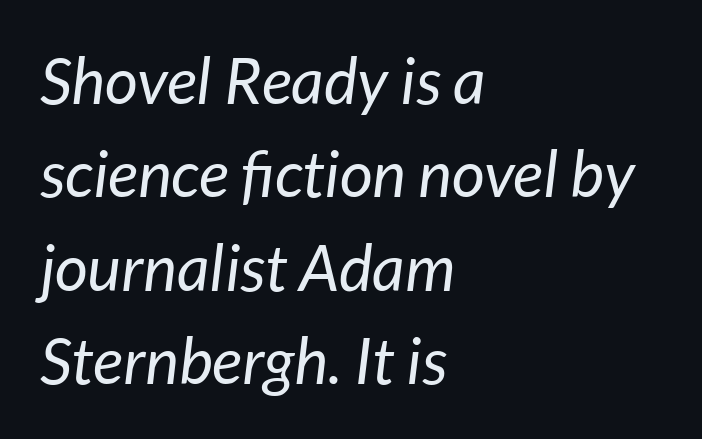
The image shows 64 px regular-weight type, italic (leaning right); set left-aligned, normal line spacing (1.46x), normal letter spacing, not underlined; low stroke contrast and a medium x-height.
